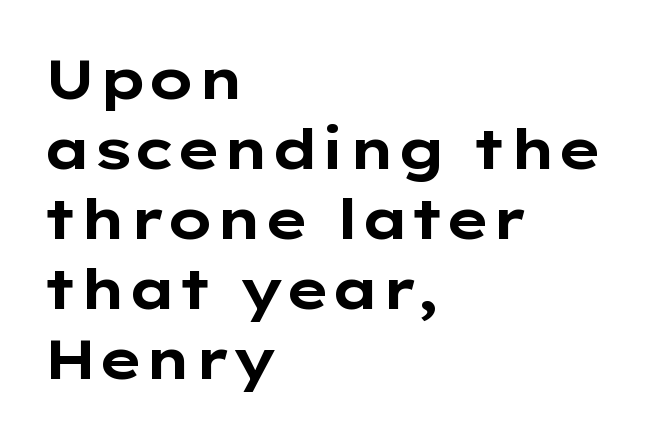
{"serif": "no", "italic": "no", "bold": "yes", "weight": "bold", "width": "wide", "stroke_contrast": "low", "x_height": "medium", "monospaced": "no", "underline": "no", "align": "left", "line_spacing": "normal", "line_spacing_ratio": 1.25, "letter_spacing": "normal", "letter_spacing_em": 0.0, "glyph_px": 56}
